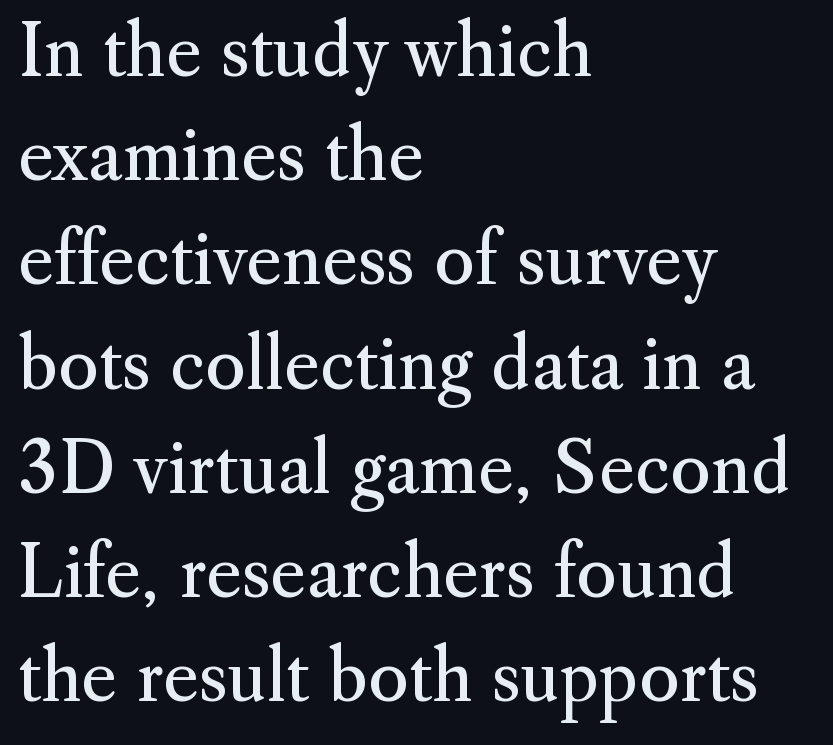
Q: Is the text bold? A: No.
Q: Is the text italic (slanted)? A: No, it is upright.
Q: Is the typeface a serif or a sans-serif typeface? A: Serif.
Q: Is the text underlined? A: No.
Q: How is the paragraph aligned? A: Left-aligned.
Q: Is the spacing between letters normal or unusually wide? A: Normal.
Q: Is the spacing between lines tight, normal or loose? A: Normal.
Q: Width (condensed, normal, or wide)? A: Normal.
Q: Stroke contrast? A: Medium.
Q: x-height? A: Small.
Q: Monospaced? A: No.
